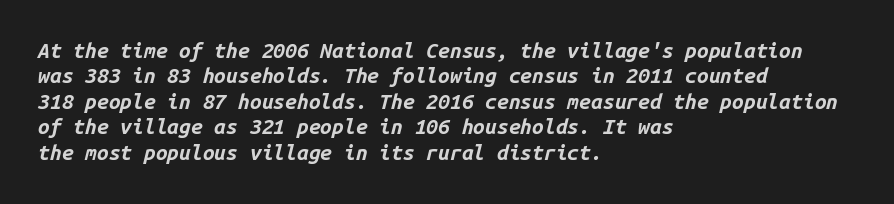
A student would call this left alignment; a typographer would say flush left, rag right. Is the type slanted? Yes — the strokes lean at a clear angle. The glyphs have the mass of a bold cut. No extra tracking has been applied to these lines.
